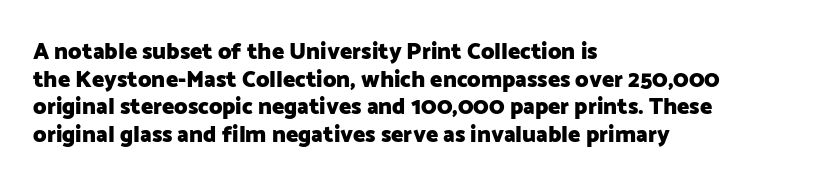
Q: Is the text bold? A: Yes.
Q: Is the text italic (slanted)? A: No, it is upright.
Q: Is the text underlined? A: No.
Q: How is the paragraph aligned? A: Left-aligned.
Q: Is the spacing between letters normal or unusually wide? A: Normal.
